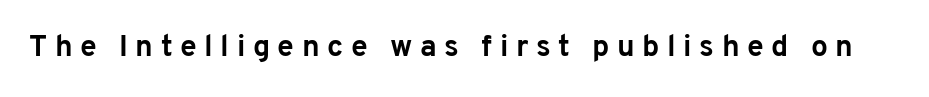
{"serif": "no", "italic": "no", "bold": "yes", "weight": "bold", "width": "normal", "stroke_contrast": "low", "x_height": "medium", "monospaced": "no", "underline": "no", "letter_spacing": "wide", "letter_spacing_em": 0.25, "glyph_px": 30}
